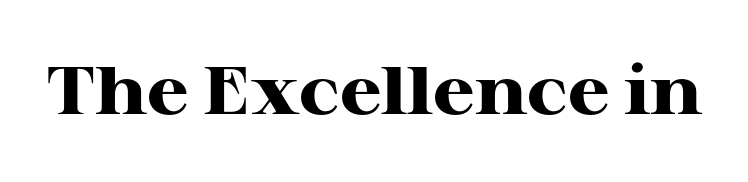
The image shows 67 px heavy, wide serif type, upright; set normal letter spacing, not underlined; high stroke contrast and a medium x-height.
